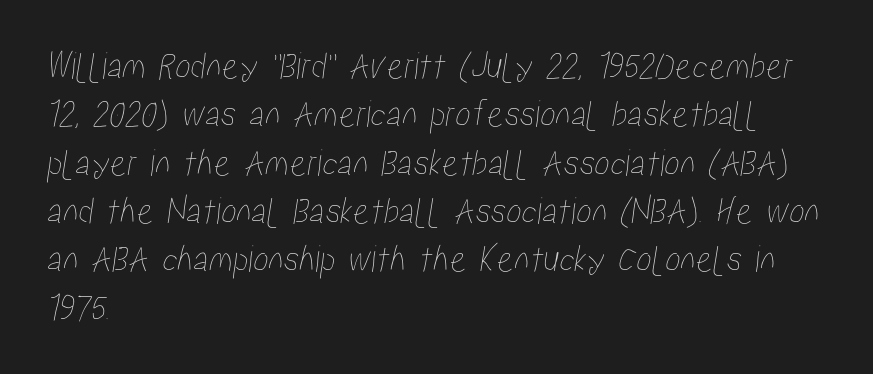
The image shows 39 px condensed type; set left-aligned, line spacing 1.24x, normal letter spacing, not underlined; low stroke contrast and a medium x-height.
